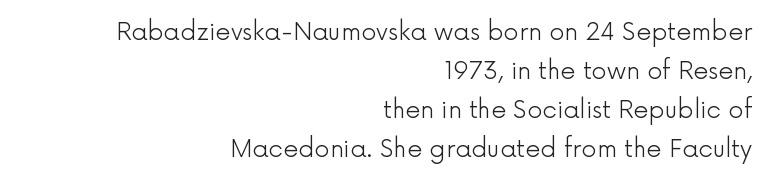
{"italic": "no", "bold": "no", "underline": "no", "align": "right", "line_spacing": "normal", "line_spacing_ratio": 1.63, "letter_spacing": "normal", "letter_spacing_em": 0.0, "glyph_px": 24}
